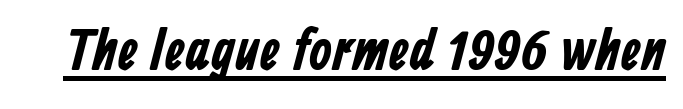
Q: Is the typeface a serif or a sans-serif typeface? A: Sans-serif.
Q: Is the text underlined? A: Yes.
Q: Is the spacing between letters normal or unusually wide? A: Normal.
Q: Width (condensed, normal, or wide)? A: Condensed.
Q: Stroke contrast? A: Low.
Q: x-height? A: Medium.
Q: Monospaced? A: No.
